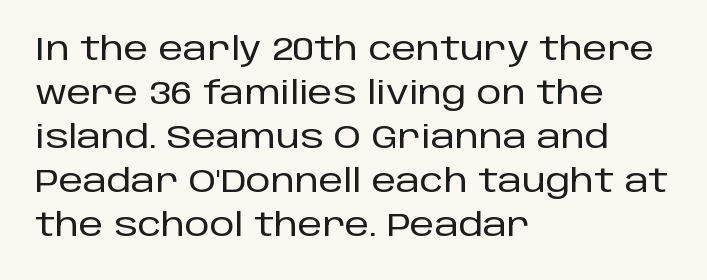
{"serif": "no", "italic": "no", "width": "normal", "stroke_contrast": "low", "x_height": "large", "monospaced": "no", "underline": "no", "align": "left", "line_spacing": "normal", "line_spacing_ratio": 1.42, "letter_spacing": "normal", "letter_spacing_em": 0.0, "glyph_px": 31}
